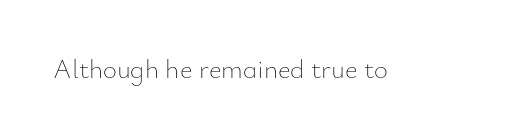
{"italic": "no", "bold": "no", "underline": "no", "letter_spacing": "normal", "letter_spacing_em": 0.0, "glyph_px": 27}
